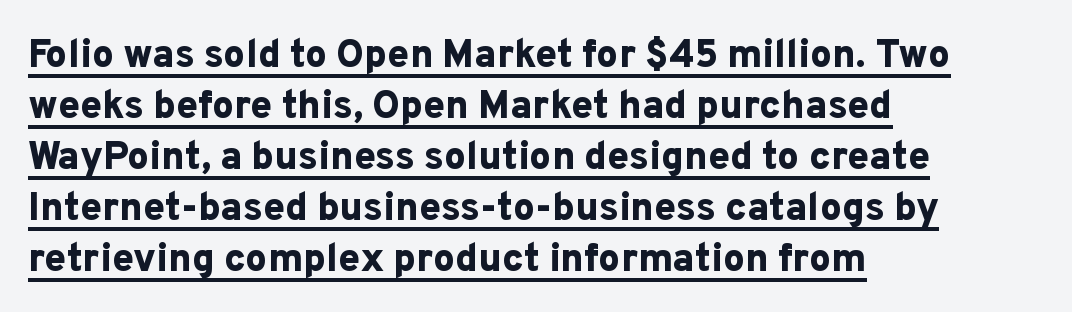
{"serif": "no", "italic": "no", "bold": "yes", "weight": "bold", "width": "normal", "stroke_contrast": "low", "x_height": "medium", "monospaced": "no", "underline": "yes", "align": "left", "line_spacing": "normal", "line_spacing_ratio": 1.31, "letter_spacing": "normal", "letter_spacing_em": 0.0, "glyph_px": 39}
